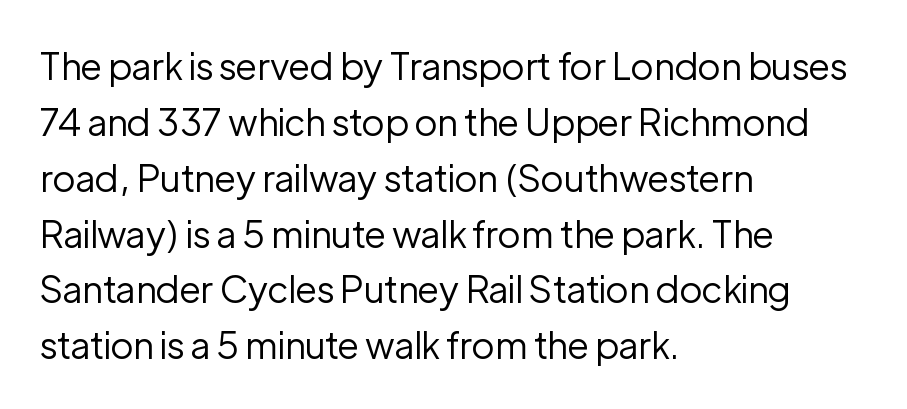
{"serif": "no", "italic": "no", "bold": "no", "weight": "regular", "width": "normal", "stroke_contrast": "low", "x_height": "medium", "monospaced": "no", "underline": "no", "align": "left", "line_spacing": "normal", "line_spacing_ratio": 1.51, "letter_spacing": "normal", "letter_spacing_em": 0.0, "glyph_px": 37}
